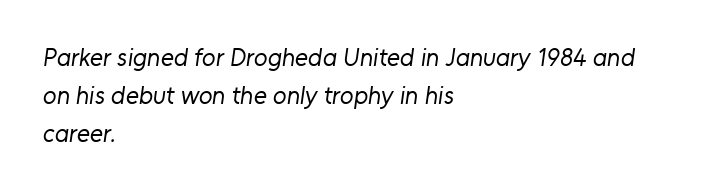
Every row of glyphs begins at an identical x-position on the left. The designer left line spacing at the default. No extra ink here — the face is not bold. Short note: letters normally spaced. The area under the type is left untouched.
